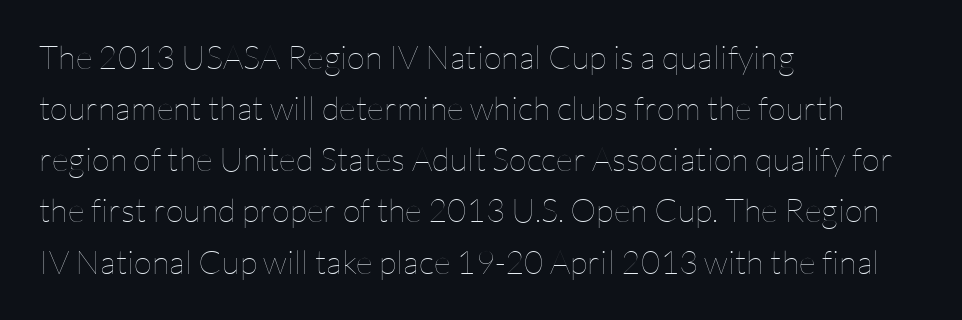
Q: Is the text bold? A: No.
Q: Is the text italic (slanted)? A: No, it is upright.
Q: Is the text underlined? A: No.
Q: How is the paragraph aligned? A: Left-aligned.
Q: Is the spacing between letters normal or unusually wide? A: Normal.
Q: Is the spacing between lines tight, normal or loose? A: Normal.
Q: Width (condensed, normal, or wide)? A: Normal.
Q: Stroke contrast? A: Low.
Q: x-height? A: Medium.
Q: Monospaced? A: No.
